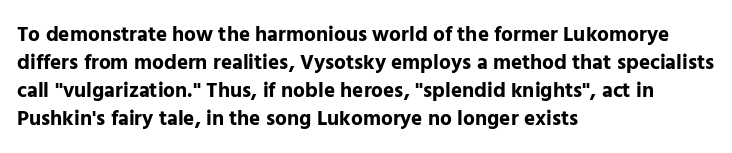
The image shows 21 px bold type, upright; set left-aligned, normal line spacing (1.33x), normal letter spacing, not underlined.
